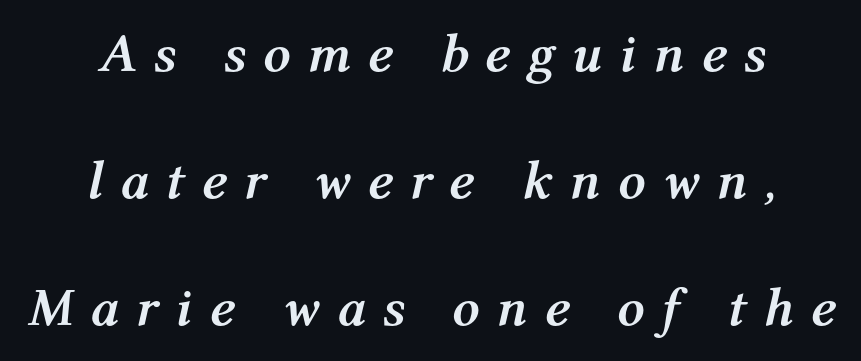
Every character sits at an angle, as italics do. Beneath every word, the page is bare. One glance says open: line gaps are wider than usual. You could not count columns in this text — the font is proportionally spaced. These lines carry a lot of weight — the face is fully bold. Between one letter and the next there's a generous, obvious gap.
